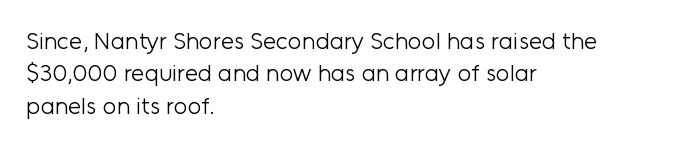
Q: Is the text bold? A: No.
Q: Is the text italic (slanted)? A: No, it is upright.
Q: Is the text underlined? A: No.
Q: How is the paragraph aligned? A: Left-aligned.
Q: Is the spacing between letters normal or unusually wide? A: Normal.
Q: Is the spacing between lines tight, normal or loose? A: Normal.
